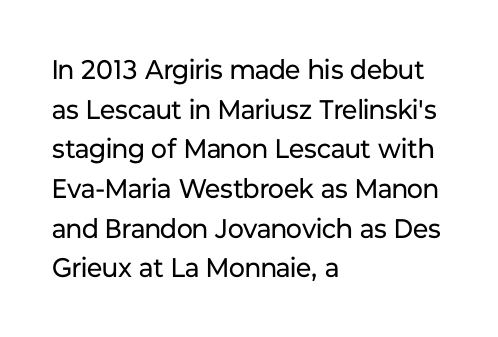
Q: Is the text bold? A: No.
Q: Is the text italic (slanted)? A: No, it is upright.
Q: Is the text underlined? A: No.
Q: How is the paragraph aligned? A: Left-aligned.
Q: Is the spacing between letters normal or unusually wide? A: Normal.
Q: Is the spacing between lines tight, normal or loose? A: Normal.
